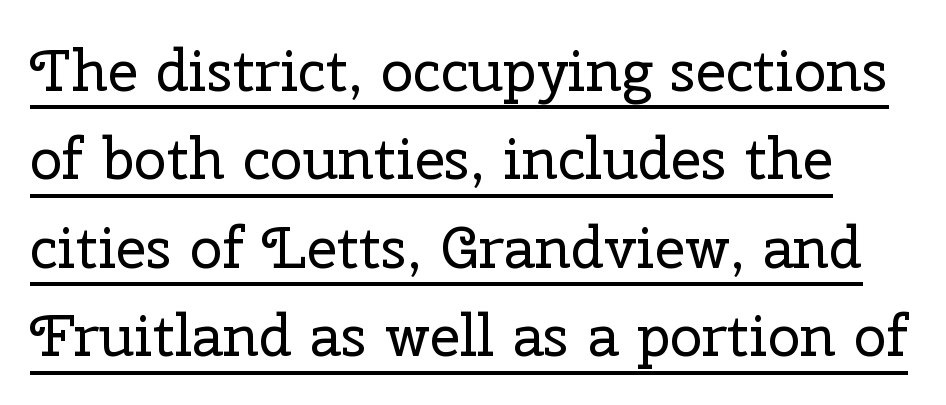
The image shows 59 px regular-weight serif type, upright; set normal line spacing (1.5x), normal letter spacing, underlined; low stroke contrast and a medium x-height.
